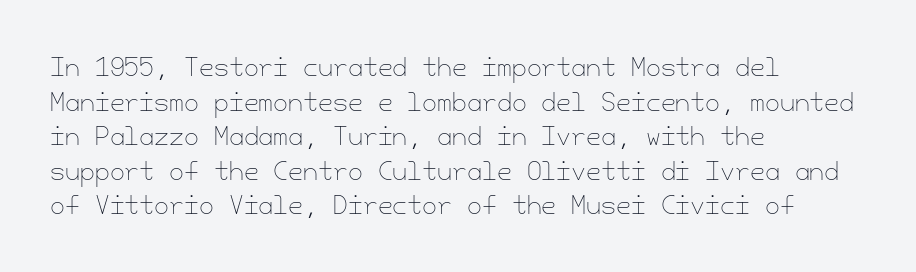
Regarding leading, the lines here are spaced in the standard way. The letters look calm and open, with moderate or lighter stems. Layout note: lines flush left. The rendering keeps characters at their native spacing. The lettering stays uniformly vertical, giving the passage a roman look. Underline: absent.
